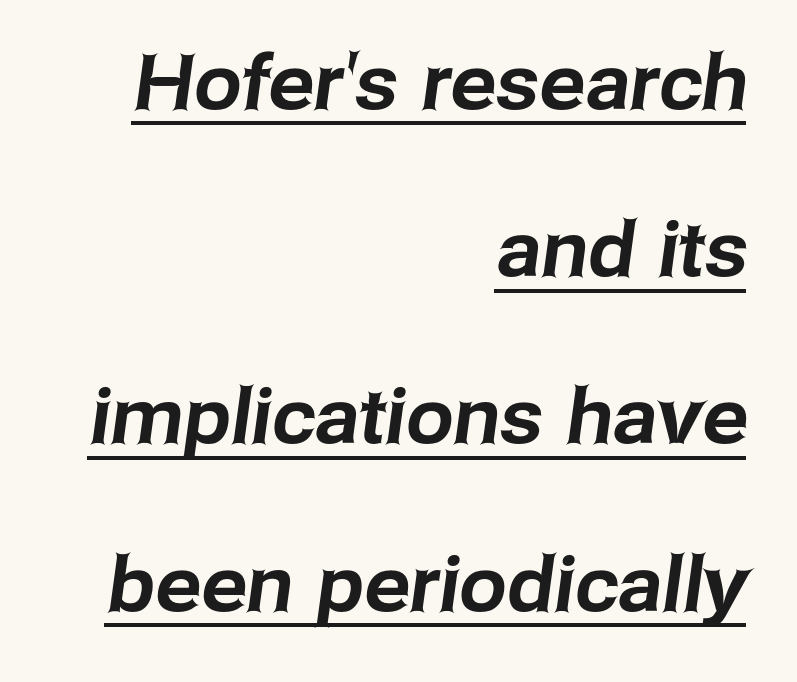
{"serif": "no", "width": "normal", "stroke_contrast": "low", "x_height": "medium", "monospaced": "no", "underline": "yes", "align": "right", "line_spacing": "loose", "line_spacing_ratio": 2.2, "letter_spacing": "normal", "letter_spacing_em": 0.0, "glyph_px": 76}
